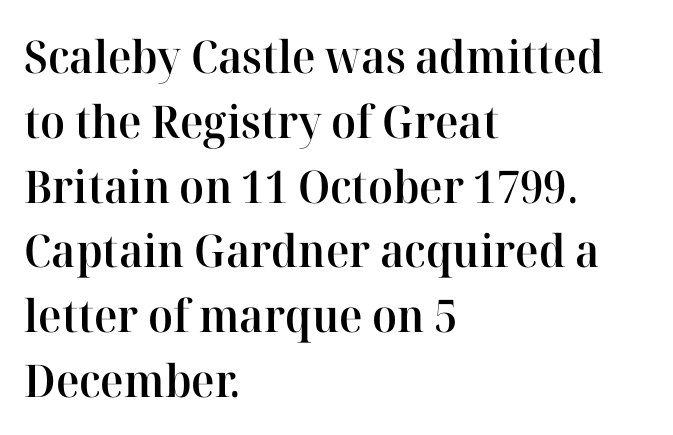
Q: Is the text bold? A: Semi-bold.
Q: Is the text italic (slanted)? A: No, it is upright.
Q: Is the typeface a serif or a sans-serif typeface? A: Serif.
Q: Is the text underlined? A: No.
Q: How is the paragraph aligned? A: Left-aligned.
Q: Is the spacing between letters normal or unusually wide? A: Normal.
Q: Is the spacing between lines tight, normal or loose? A: Normal.
Q: Width (condensed, normal, or wide)? A: Normal.
Q: Stroke contrast? A: High.
Q: x-height? A: Medium.
Q: Monospaced? A: No.
